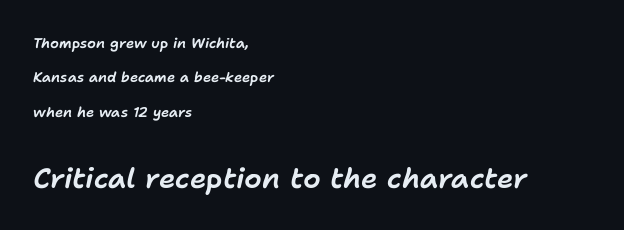
The image shows 28 px text type, italic (leaning right); set left-aligned, loose line spacing (2.46x), normal letter spacing, not underlined; the second (bottom) block is 2.0x larger; low stroke contrast and a medium x-height.
